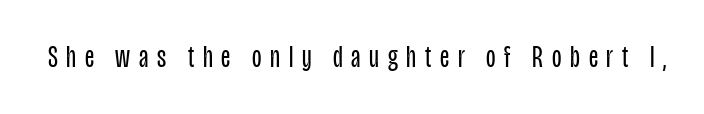
Q: Is the text bold? A: No.
Q: Is the text italic (slanted)? A: No, it is upright.
Q: Is the typeface a serif or a sans-serif typeface? A: Sans-serif.
Q: Is the text underlined? A: No.
Q: Is the spacing between letters normal or unusually wide? A: Unusually wide.
Q: Width (condensed, normal, or wide)? A: Condensed.
Q: Stroke contrast? A: Low.
Q: x-height? A: Large.
Q: Monospaced? A: No.
